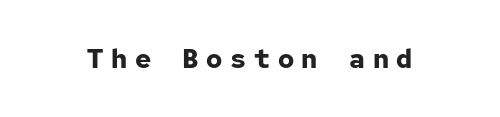
The image shows 27 px bold type, upright; set unusually wide letter spacing (+0.28 em), not underlined.
